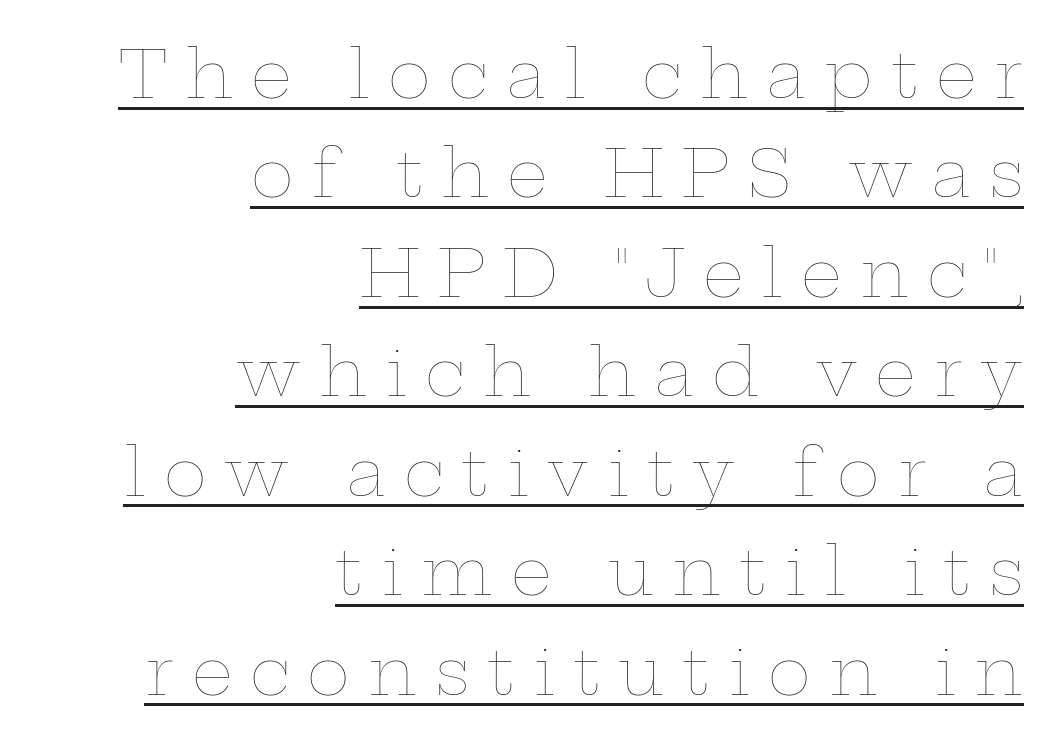
{"italic": "no", "bold": "no", "weight": "thin", "width": "wide", "stroke_contrast": "low", "x_height": "medium", "monospaced": "no", "underline": "yes", "align": "right", "line_spacing": "normal", "line_spacing_ratio": 1.53, "letter_spacing": "wide", "letter_spacing_em": 0.28, "glyph_px": 65}
